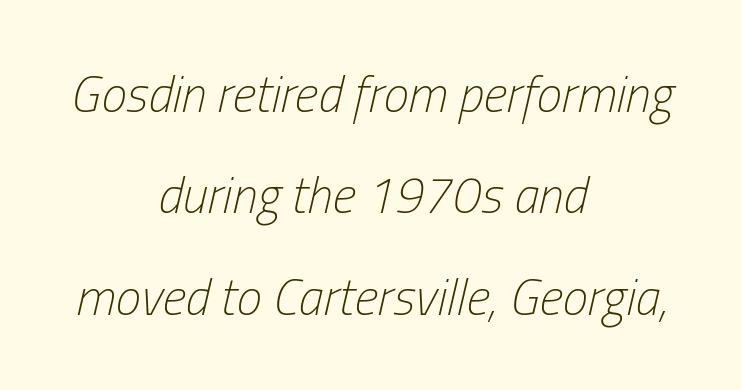
Q: Is the text bold? A: No.
Q: Is the text italic (slanted)? A: Yes, it leans right by about 13 degrees.
Q: Is the text underlined? A: No.
Q: How is the paragraph aligned? A: Centered.
Q: Is the spacing between letters normal or unusually wide? A: Normal.
Q: Is the spacing between lines tight, normal or loose? A: Loose.
Q: Width (condensed, normal, or wide)? A: Condensed.
Q: Stroke contrast? A: Low.
Q: x-height? A: Medium.
Q: Monospaced? A: No.
